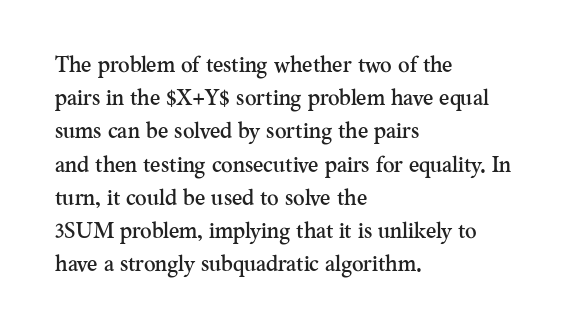
These lines keep a tight, regular rhythm from letter to letter. Vertical spacing — default. No word sits above an underline. The setting favours the left margin, as ordinary paragraphs usually do. The font's upright variant was chosen for this text.
